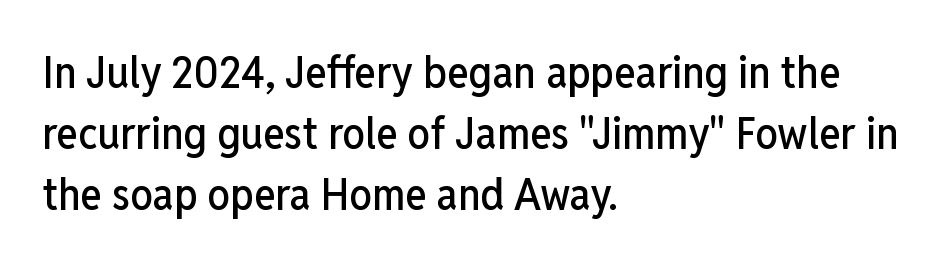
The image shows 45 px condensed sans-serif type, upright; set left-aligned, normal line spacing (1.36x), normal letter spacing, not underlined; low stroke contrast and a medium x-height.
